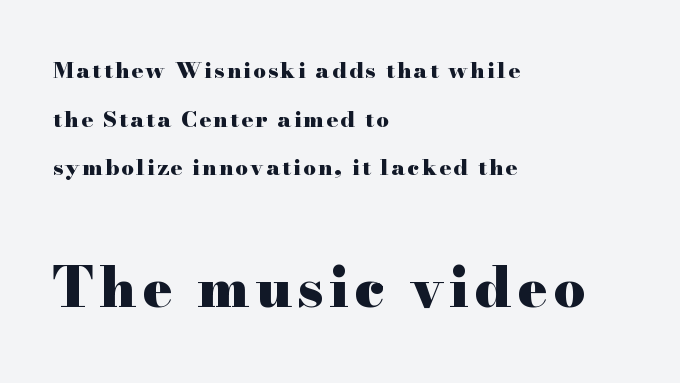
{"serif": "yes", "italic": "no", "bold": "yes", "weight": "heavy", "width": "wide", "stroke_contrast": "high", "x_height": "small", "monospaced": "no", "underline": "no", "align": "left", "line_spacing": "loose", "line_spacing_ratio": 2.21, "larger_block": "second", "size_ratio": 2.55, "glyph_px": 56}
